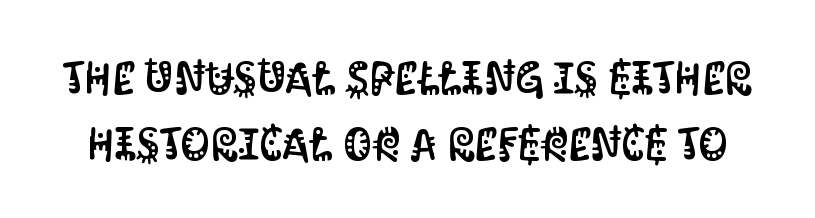
The image shows 46 px condensed sans-serif type, upright; set normal line spacing (1.43x), normal letter spacing, not underlined; medium stroke contrast and a large x-height.
